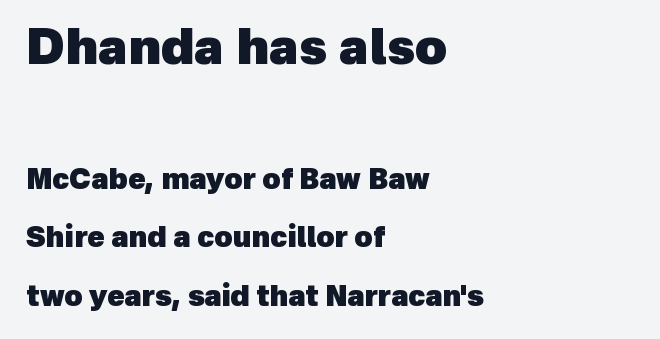
The image shows 49 px heavy sans-serif type; set left-aligned, loose line spacing (2.08x), normal letter spacing, not underlined; the first (top) block is 1.75x larger; a medium x-height.
